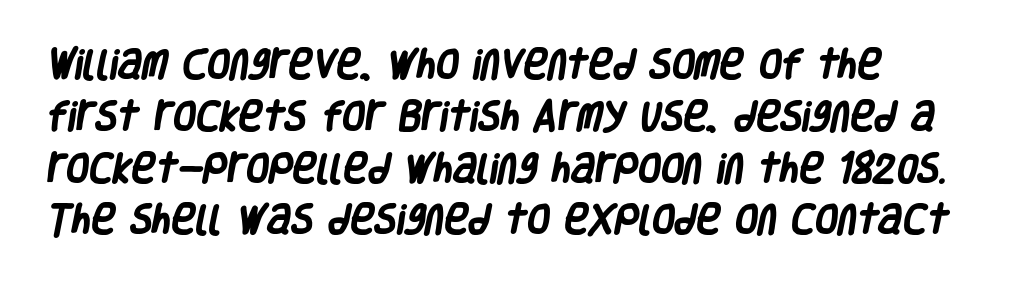
{"serif": "no", "bold": "yes", "weight": "heavy", "width": "condensed", "stroke_contrast": "low", "x_height": "large", "monospaced": "no", "underline": "no", "align": "left", "line_spacing": "normal", "line_spacing_ratio": 1.57, "letter_spacing": "normal", "letter_spacing_em": 0.0, "glyph_px": 33}
